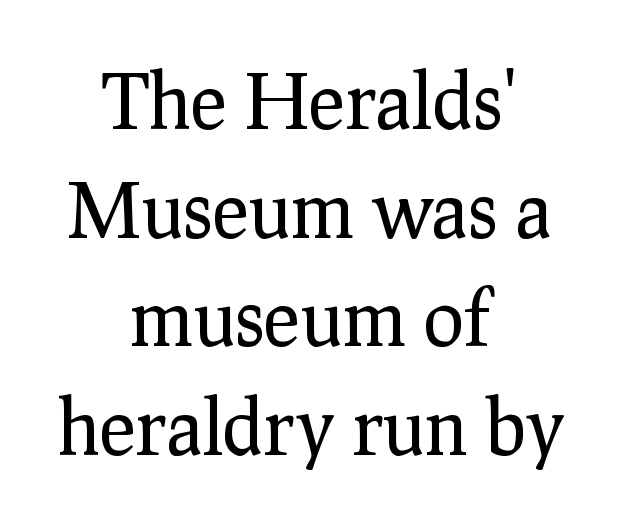
These lines are rendered in a variable-pitch font. Visually the block forms a symmetrical silhouette, jagged on both flanks. Nope, not italic — everything's standing straight. The designer left line spacing at the default.
